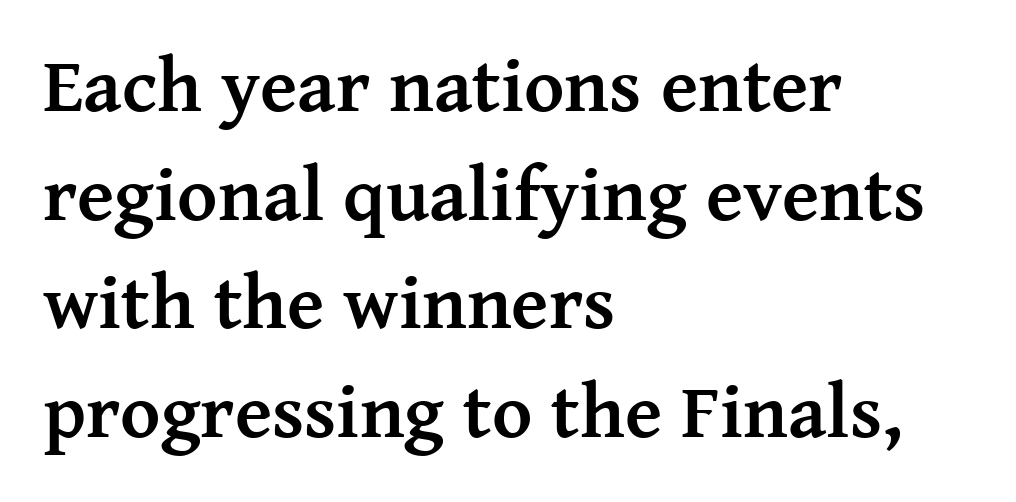
{"serif": "yes", "italic": "no", "bold": "yes", "weight": "semibold", "width": "normal", "stroke_contrast": "medium", "x_height": "medium", "monospaced": "no", "underline": "no", "align": "left", "line_spacing": "normal", "line_spacing_ratio": 1.41, "letter_spacing": "normal", "letter_spacing_em": 0.0, "glyph_px": 77}
